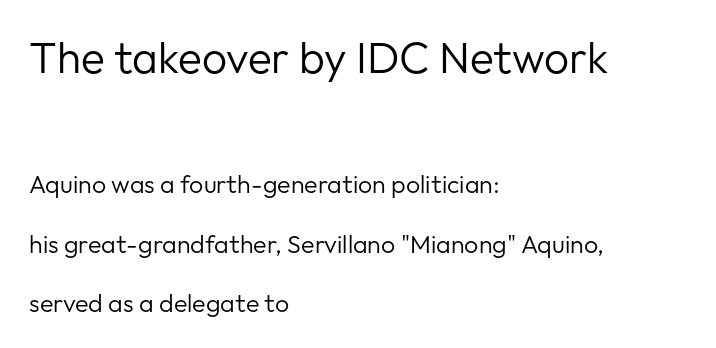
Q: Is the text bold? A: No.
Q: Is the text italic (slanted)? A: No, it is upright.
Q: Is the typeface a serif or a sans-serif typeface? A: Sans-serif.
Q: Is the text underlined? A: No.
Q: How is the paragraph aligned? A: Left-aligned.
Q: Is the spacing between letters normal or unusually wide? A: Normal.
Q: Is the spacing between lines tight, normal or loose? A: Loose.
Q: Which block of text is set in a larger size, the first (top) or the second (bottom)? A: The first (top) one.
Q: Width (condensed, normal, or wide)? A: Normal.
Q: Stroke contrast? A: Low.
Q: x-height? A: Medium.
Q: Monospaced? A: No.
